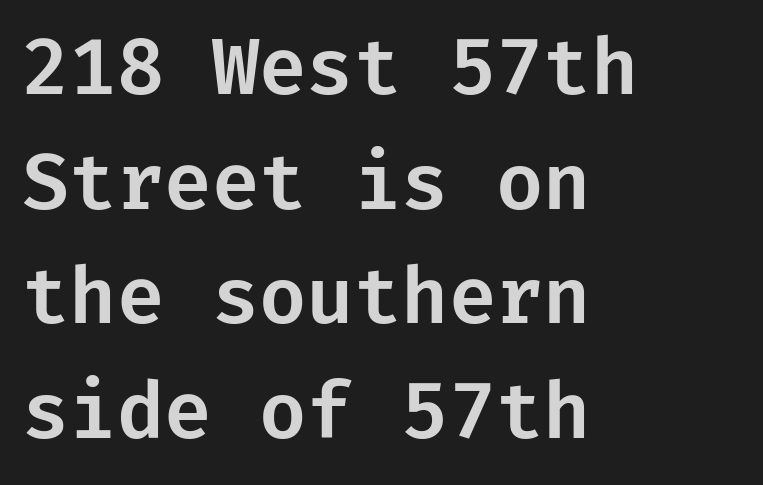
Q: Is the text italic (slanted)? A: No, it is upright.
Q: Is the typeface a serif or a sans-serif typeface? A: Sans-serif.
Q: Is the text underlined? A: No.
Q: How is the paragraph aligned? A: Left-aligned.
Q: Is the spacing between letters normal or unusually wide? A: Normal.
Q: Is the spacing between lines tight, normal or loose? A: Normal.
Q: Width (condensed, normal, or wide)? A: Normal.
Q: Stroke contrast? A: Low.
Q: x-height? A: Medium.
